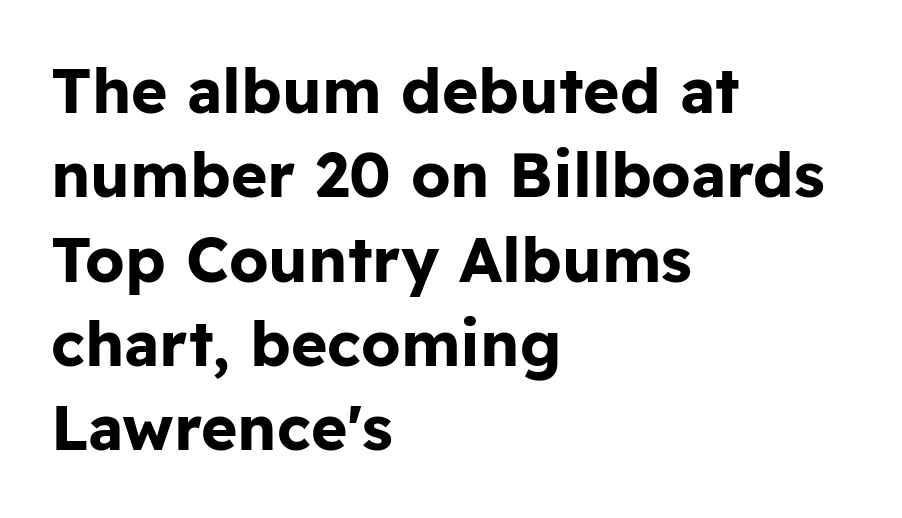
{"serif": "no", "italic": "no", "bold": "yes", "weight": "bold", "width": "normal", "stroke_contrast": "low", "x_height": "medium", "monospaced": "no", "underline": "no", "align": "left", "line_spacing": "normal", "line_spacing_ratio": 1.36, "letter_spacing": "normal", "letter_spacing_em": 0.0, "glyph_px": 62}
